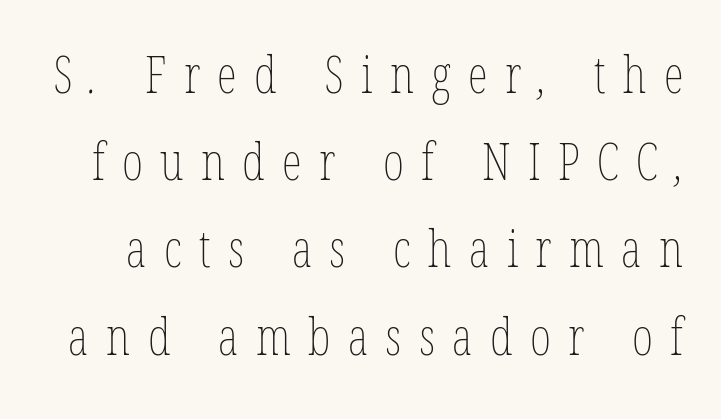
The image shows 51 px thin, condensed type; set line spacing 1.71x, unusually wide letter spacing (+0.34 em), not underlined; low stroke contrast and a medium x-height.
